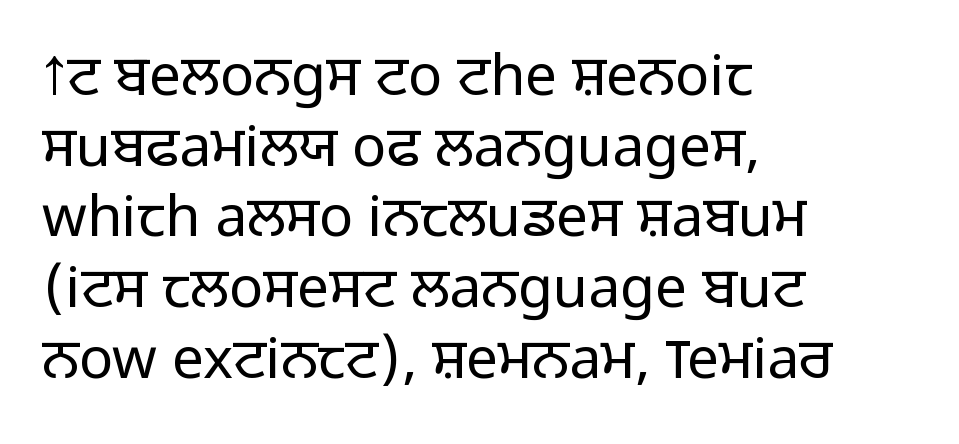
{"serif": "no", "italic": "no", "bold": "no", "weight": "light", "width": "normal", "stroke_contrast": "low", "x_height": "medium", "monospaced": "no", "underline": "no", "align": "left", "line_spacing_ratio": 1.24, "letter_spacing": "normal", "letter_spacing_em": 0.0, "glyph_px": 57}
